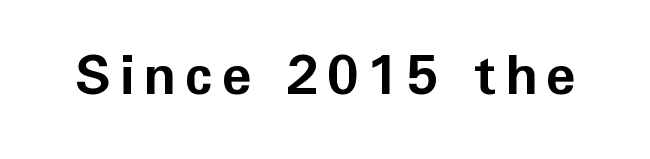
Designer's note — italics off, roman on. The glyphs have the mass of a bold cut. The zone under the glyphs is completely vacant. Type style note: lacks serifs.
